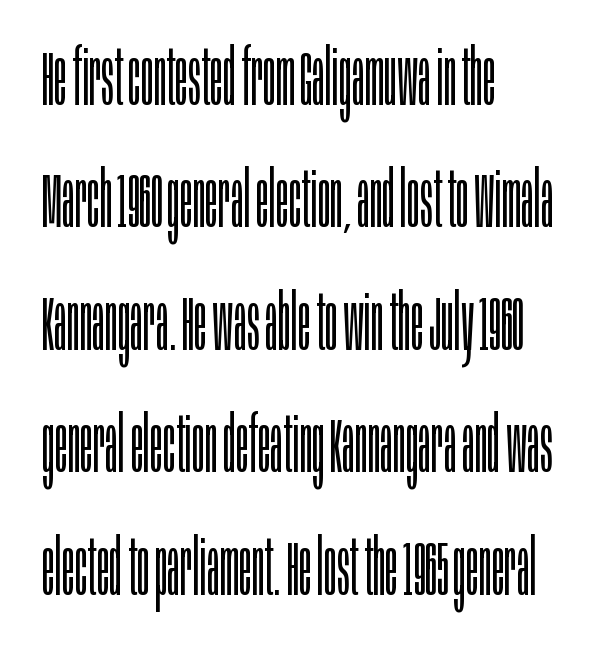
Q: Is the text bold? A: No.
Q: Is the text italic (slanted)? A: No, it is upright.
Q: Is the typeface a serif or a sans-serif typeface? A: Sans-serif.
Q: Is the text underlined? A: No.
Q: How is the paragraph aligned? A: Left-aligned.
Q: Is the spacing between letters normal or unusually wide? A: Normal.
Q: Is the spacing between lines tight, normal or loose? A: Normal.
Q: Width (condensed, normal, or wide)? A: Condensed.
Q: Stroke contrast? A: Low.
Q: x-height? A: Large.
Q: Monospaced? A: No.
